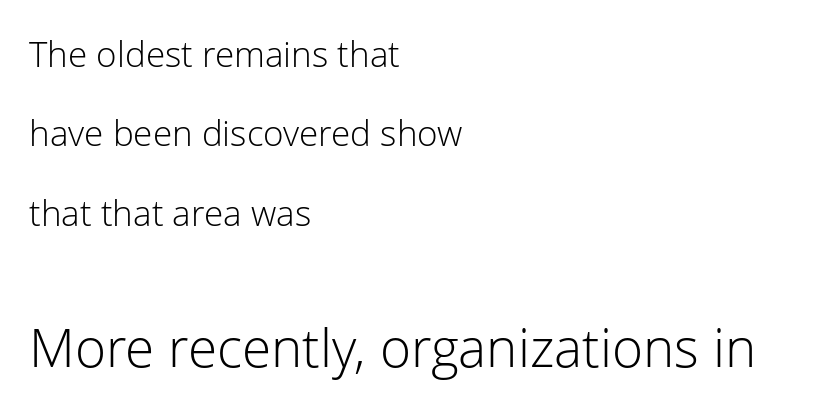
The image shows 53 px light sans-serif type, upright; set left-aligned, loose line spacing (2.27x), normal letter spacing, not underlined; the second (bottom) block is 1.51x larger; low stroke contrast and a medium x-height.
